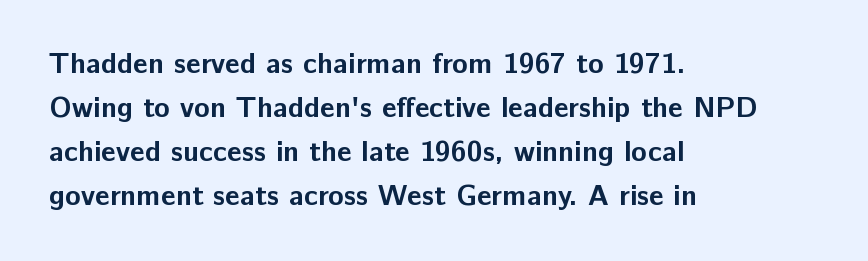
Reading down the column, the eye jumps a familiar distance to each next line. Each letter keeps its own natural width here, so spacing adapts to shape. Leftover space on each line is placed entirely after the last word. You could call the tracking neutral — neither tight nor loose. Check where the strokes stop: nothing finishes them off — pure sans.
